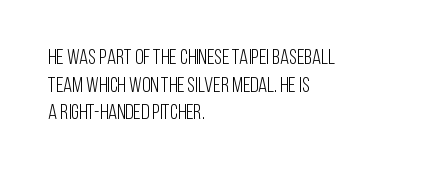
Q: Is the text bold? A: No.
Q: Is the text italic (slanted)? A: No, it is upright.
Q: Is the text underlined? A: No.
Q: How is the paragraph aligned? A: Left-aligned.
Q: Is the spacing between letters normal or unusually wide? A: Normal.
Q: Is the spacing between lines tight, normal or loose? A: Normal.
